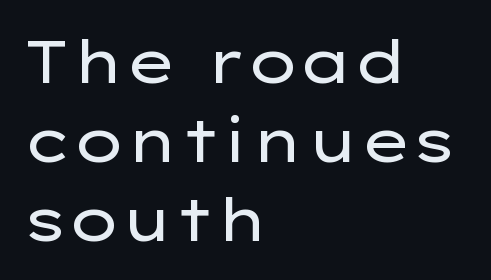
{"serif": "no", "italic": "no", "bold": "no", "weight": "regular", "width": "wide", "stroke_contrast": "low", "x_height": "medium", "monospaced": "no", "underline": "no", "align": "left", "line_spacing": "normal", "line_spacing_ratio": 1.32, "letter_spacing": "normal", "letter_spacing_em": 0.0, "glyph_px": 60}
